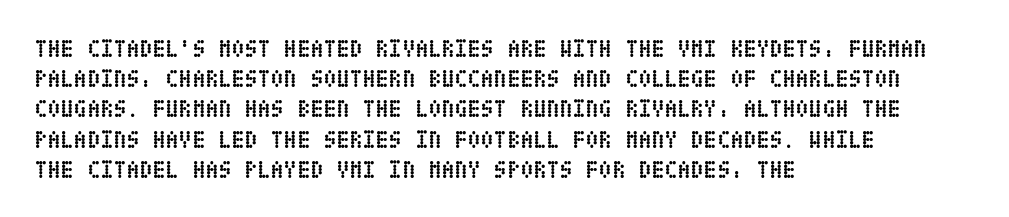
{"italic": "no", "bold": "yes", "underline": "no", "align": "left", "line_spacing": "normal", "line_spacing_ratio": 1.26, "letter_spacing": "normal", "letter_spacing_em": 0.0, "glyph_px": 24}
